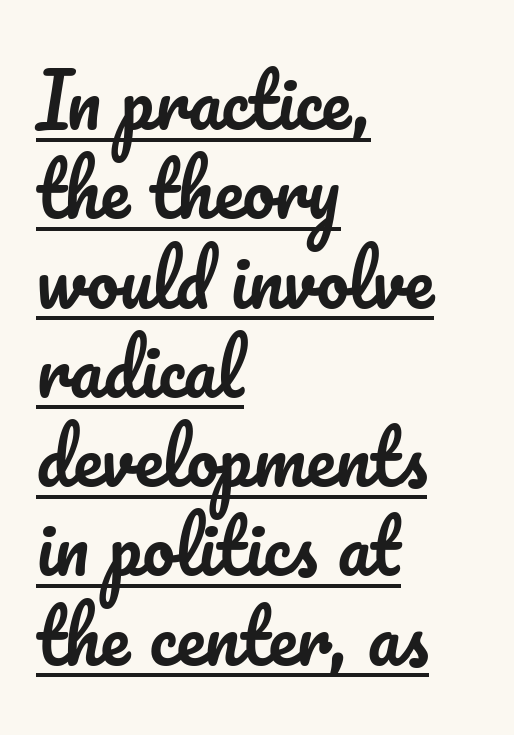
Q: Is the text italic (slanted)? A: Yes.
Q: Is the text underlined? A: Yes.
Q: How is the paragraph aligned? A: Left-aligned.
Q: Is the spacing between letters normal or unusually wide? A: Normal.
Q: Width (condensed, normal, or wide)? A: Normal.
Q: Stroke contrast? A: Low.
Q: x-height? A: Small.
Q: Monospaced? A: No.
